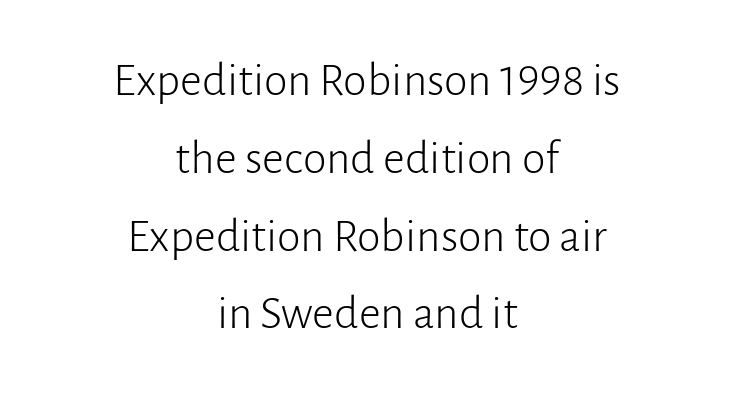
{"serif": "no", "italic": "no", "bold": "no", "weight": "light", "width": "normal", "stroke_contrast": "low", "x_height": "medium", "monospaced": "no", "underline": "no", "align": "center", "line_spacing": "normal", "line_spacing_ratio": 1.62, "letter_spacing": "normal", "letter_spacing_em": 0.0, "glyph_px": 48}
